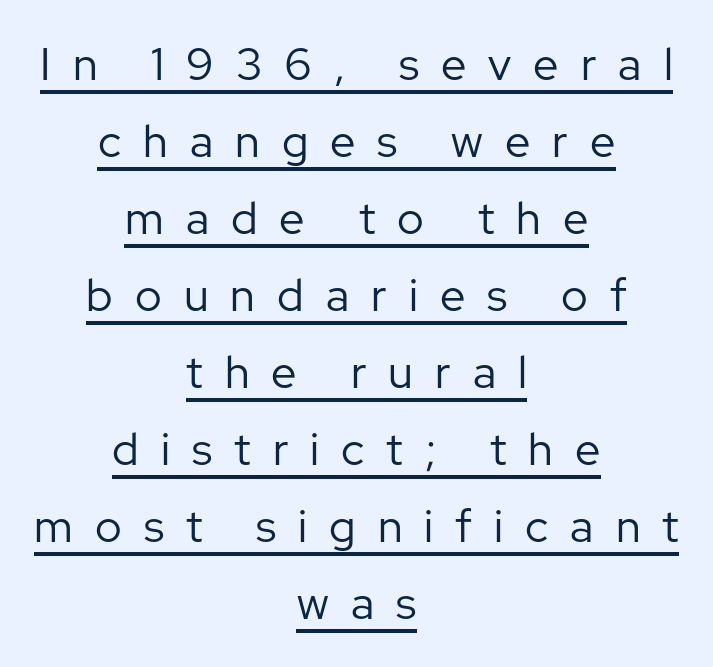
{"serif": "no", "italic": "no", "bold": "no", "weight": "regular", "width": "normal", "stroke_contrast": "low", "x_height": "medium", "monospaced": "no", "underline": "yes", "align": "center", "line_spacing_ratio": 1.71, "letter_spacing": "wide", "letter_spacing_em": 0.49, "glyph_px": 45}
